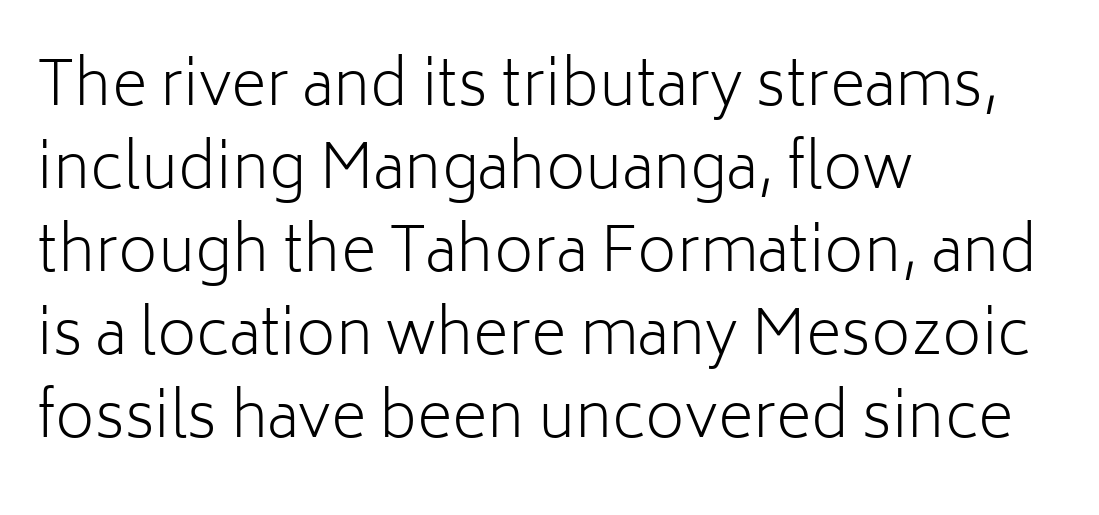
{"serif": "no", "italic": "no", "bold": "no", "weight": "light", "width": "normal", "stroke_contrast": "low", "x_height": "medium", "monospaced": "no", "underline": "no", "align": "left", "line_spacing": "normal", "line_spacing_ratio": 1.36, "letter_spacing": "normal", "letter_spacing_em": 0.0, "glyph_px": 61}
